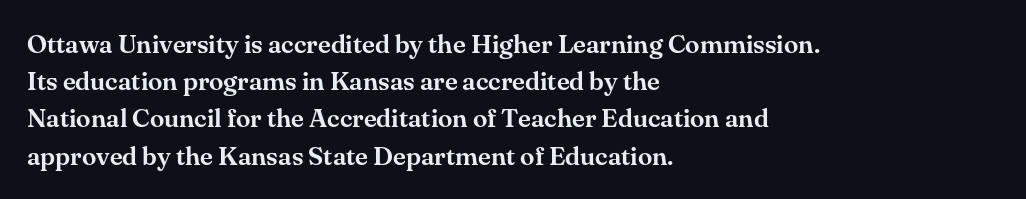
Q: Is the text italic (slanted)? A: No, it is upright.
Q: Is the text underlined? A: No.
Q: How is the paragraph aligned? A: Left-aligned.
Q: Is the spacing between letters normal or unusually wide? A: Normal.
Q: Is the spacing between lines tight, normal or loose? A: Normal.
